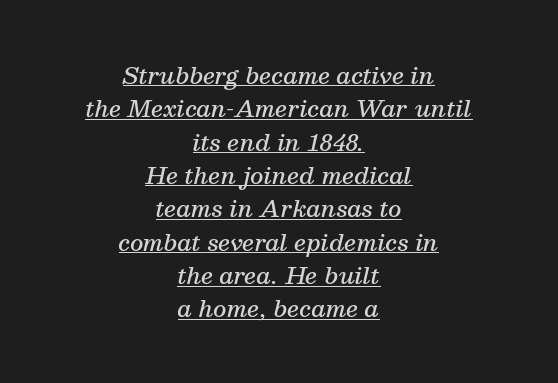
Q: Is the text bold? A: Semi-bold.
Q: Is the text italic (slanted)? A: Yes, it leans right by about 13 degrees.
Q: Is the text underlined? A: Yes.
Q: How is the paragraph aligned? A: Centered.
Q: Is the spacing between letters normal or unusually wide? A: Normal.
Q: Is the spacing between lines tight, normal or loose? A: Normal.
